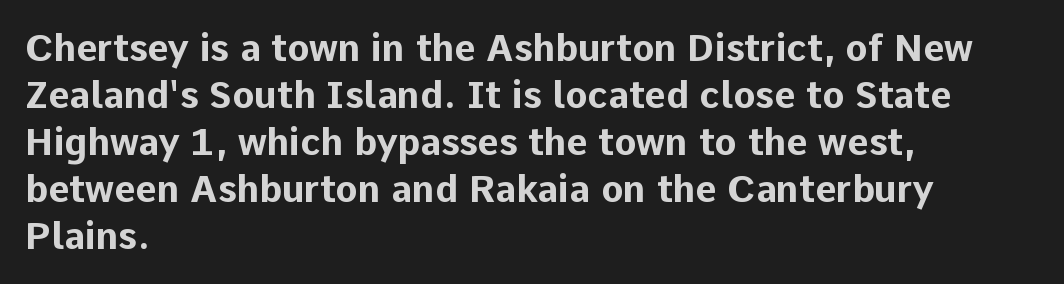
Looks like regular typesetting: each glyph gets only the width it needs. The type family on display is of the sans-serif kind. Quick note: not italic, upright. A normal amount of white space separates one row of letters from the next. The sample has been set heavy, in full bold.
